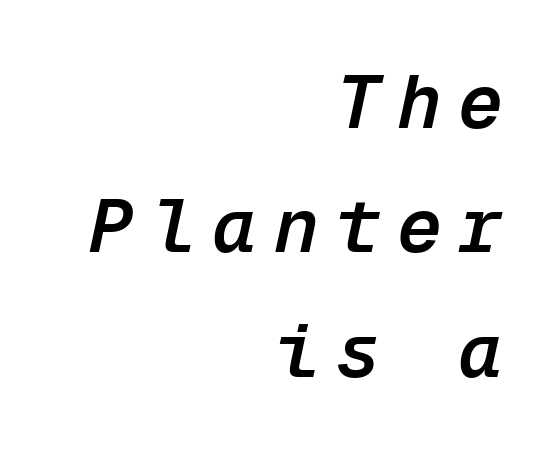
This rendering features lettering with no underline. Caption: semibold face, moderately heavy strokes. Each letter, wide or thin by design, is forced into the same width here. What stands out about the letter spacing? Its width — letters are far apart.
